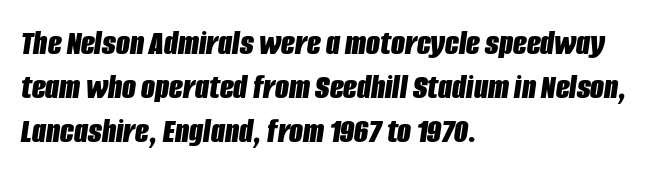
The image shows 36 px bold, condensed type, italic (leaning right); set left-aligned, line spacing 1.22x, normal letter spacing, not underlined; low stroke contrast and a large x-height.
